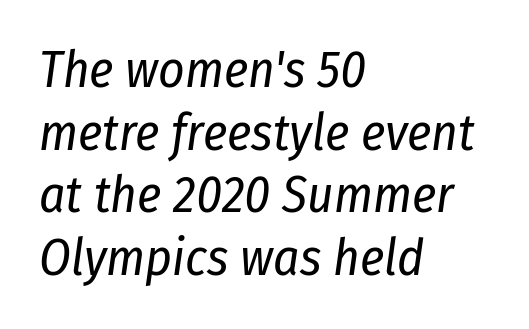
Q: Is the text bold? A: No.
Q: Is the text italic (slanted)? A: Yes, it leans right by about 8 degrees.
Q: Is the text underlined? A: No.
Q: How is the paragraph aligned? A: Left-aligned.
Q: Is the spacing between letters normal or unusually wide? A: Normal.
Q: Width (condensed, normal, or wide)? A: Condensed.
Q: Stroke contrast? A: Low.
Q: x-height? A: Medium.
Q: Monospaced? A: No.
